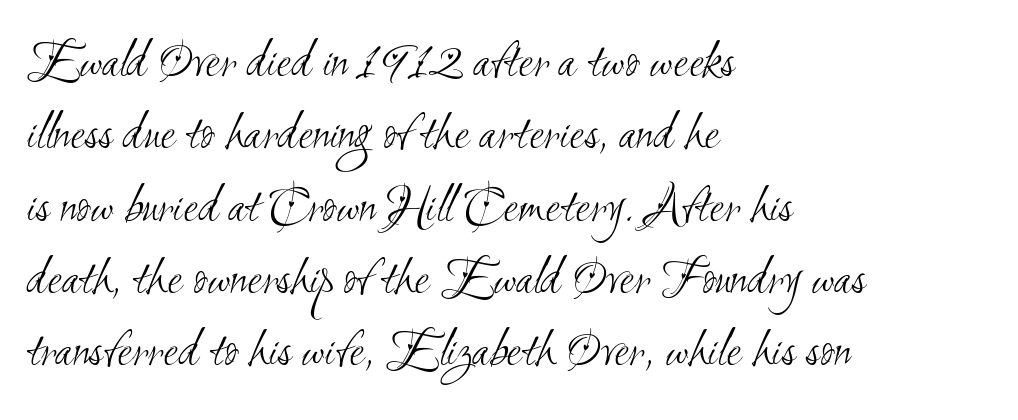
Q: Is the text bold? A: No.
Q: Is the typeface a serif or a sans-serif typeface? A: Sans-serif.
Q: Is the text underlined? A: No.
Q: How is the paragraph aligned? A: Left-aligned.
Q: Is the spacing between letters normal or unusually wide? A: Normal.
Q: Is the spacing between lines tight, normal or loose? A: Normal.
Q: Width (condensed, normal, or wide)? A: Condensed.
Q: Stroke contrast? A: Medium.
Q: x-height? A: Small.
Q: Monospaced? A: No.
